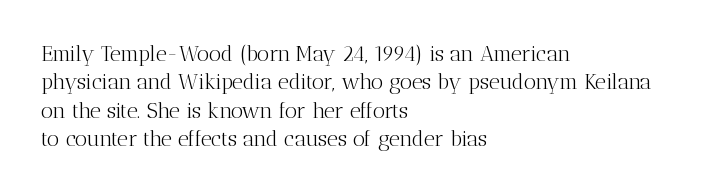
Q: Is the text bold? A: No.
Q: Is the text italic (slanted)? A: No, it is upright.
Q: Is the text underlined? A: No.
Q: How is the paragraph aligned? A: Left-aligned.
Q: Is the spacing between letters normal or unusually wide? A: Normal.
Q: Is the spacing between lines tight, normal or loose? A: Normal.
